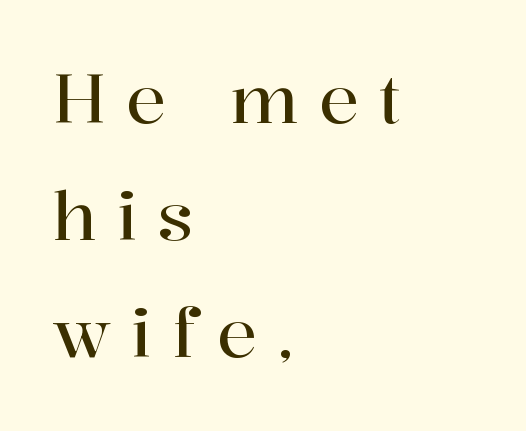
Here the designer chose a conventional face with non-uniform glyph widths. Characters remain perfectly vertical along every line. These lines stack with their left ends in a neat column. Is the letter spacing exaggerated? Yes — the characters are pushed far apart. Serif or sans? Serif — the stroke terminals have little feet. Underline: absent.
